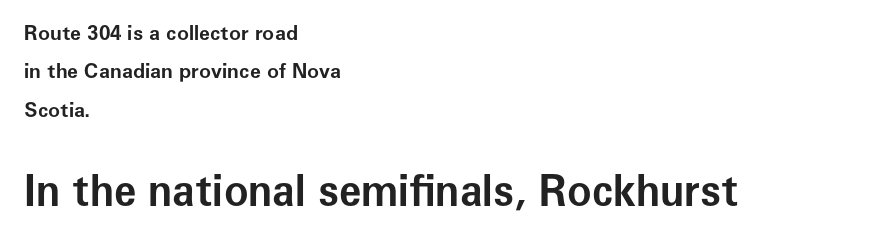
How heavy is the stroke? Heavy — this is a bold. This sample uses an upright cut, with every glyph sitting square on the baseline. Compared with typical paragraphs, the rows here are farther apart. Stroke terminals: plain, sans-serif. Character widths vary here, with narrow letters taking less room than wide ones.
